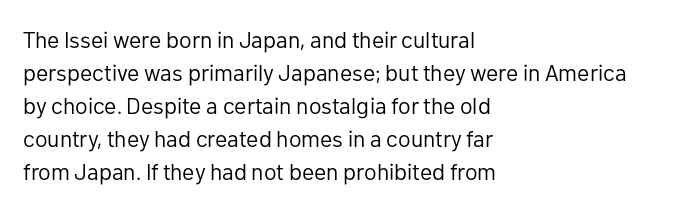
Does extra space separate the letters? No, they use regular spacing. The rendering anchors every line to the left-hand side. The axis of the letterforms is exactly vertical. These lines sit exactly where default settings would place them. Ink coverage per letter is moderate at most. Bare-footed words on every line.
